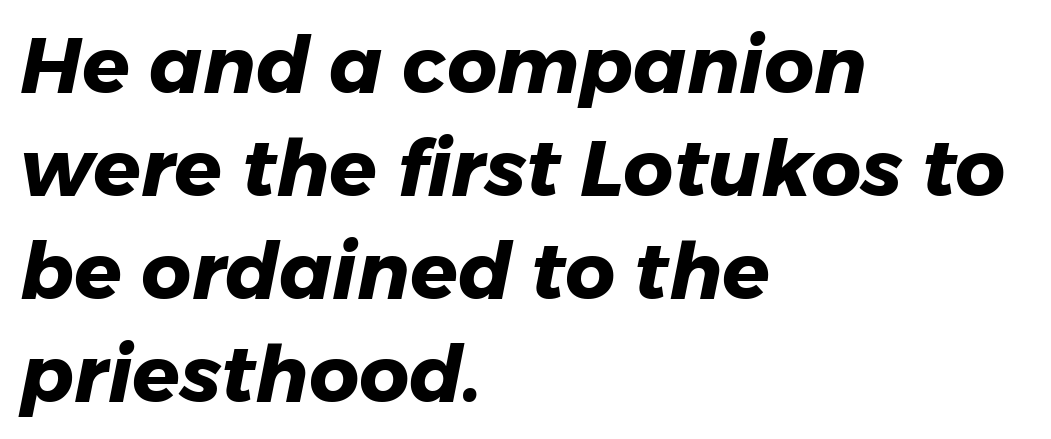
Q: Is the text bold? A: Yes.
Q: Is the typeface a serif or a sans-serif typeface? A: Sans-serif.
Q: Is the text underlined? A: No.
Q: How is the paragraph aligned? A: Left-aligned.
Q: Is the spacing between letters normal or unusually wide? A: Normal.
Q: Is the spacing between lines tight, normal or loose? A: Normal.
Q: Width (condensed, normal, or wide)? A: Normal.
Q: Stroke contrast? A: Low.
Q: x-height? A: Medium.
Q: Monospaced? A: No.
